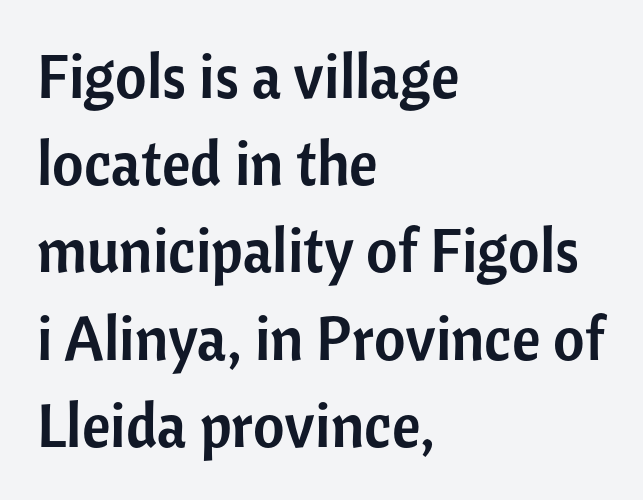
The image shows 61 px sans-serif type, upright; set left-aligned, normal line spacing (1.43x), normal letter spacing, not underlined; low stroke contrast and a medium x-height.
